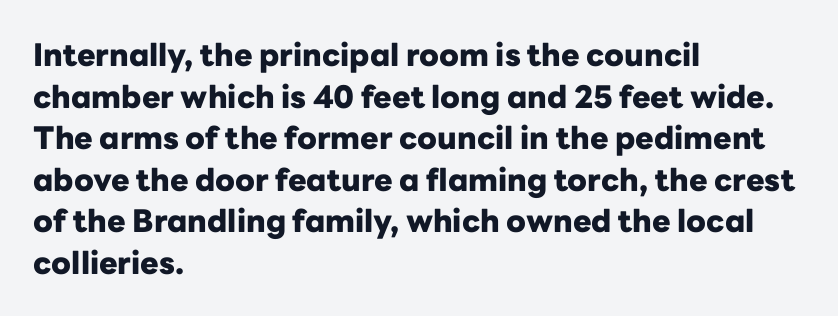
The image shows 31 px heavy sans-serif type, upright; set left-aligned, normal line spacing (1.34x), normal letter spacing, not underlined; low stroke contrast and a medium x-height.
